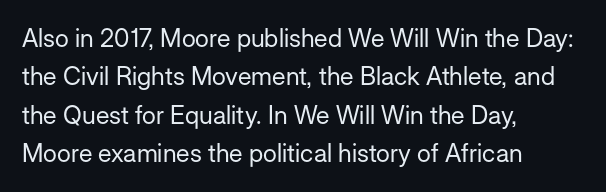
Q: Is the text bold? A: No.
Q: Is the text italic (slanted)? A: No, it is upright.
Q: Is the text underlined? A: No.
Q: How is the paragraph aligned? A: Left-aligned.
Q: Is the spacing between letters normal or unusually wide? A: Normal.
Q: Is the spacing between lines tight, normal or loose? A: Normal.
